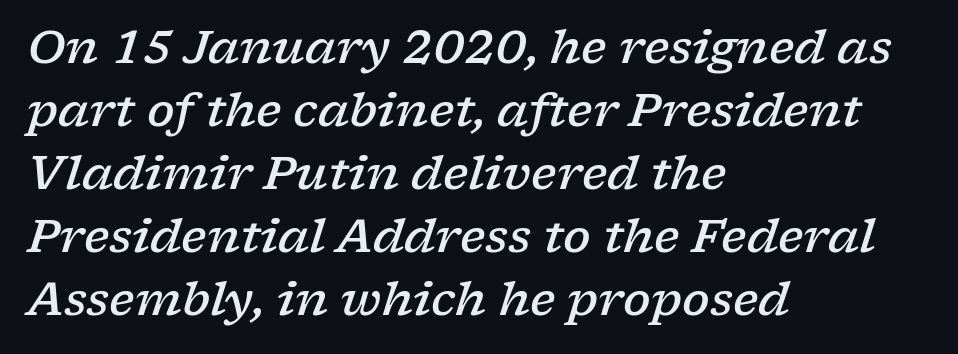
The image shows 46 px semibold, wide serif type, italic (leaning right); set left-aligned, normal line spacing (1.37x), normal letter spacing, not underlined; low stroke contrast and a medium x-height.
